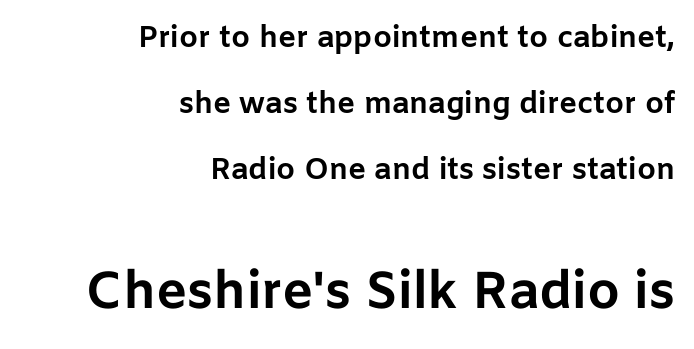
{"serif": "no", "italic": "no", "bold": "yes", "weight": "bold", "width": "normal", "stroke_contrast": "low", "x_height": "medium", "monospaced": "no", "underline": "no", "align": "right", "line_spacing": "loose", "line_spacing_ratio": 2.2, "letter_spacing": "normal", "letter_spacing_em": 0.0, "larger_block": "second", "size_ratio": 1.73, "glyph_px": 52}
